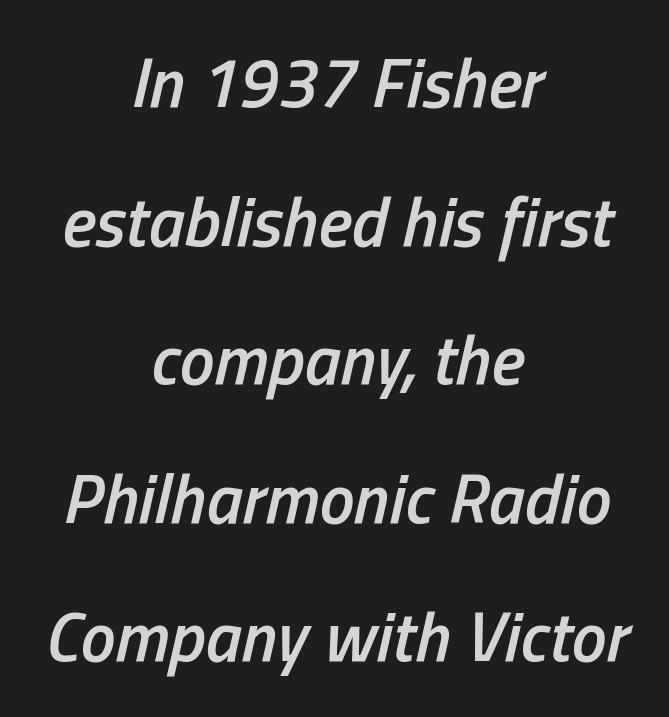
{"italic": "yes", "lean": "right", "slant_degrees": 13, "bold": "semi", "weight": "semibold", "width": "condensed", "stroke_contrast": "low", "x_height": "medium", "monospaced": "no", "underline": "no", "align": "center", "line_spacing": "loose", "line_spacing_ratio": 1.98, "letter_spacing": "normal", "letter_spacing_em": 0.0, "glyph_px": 70}
